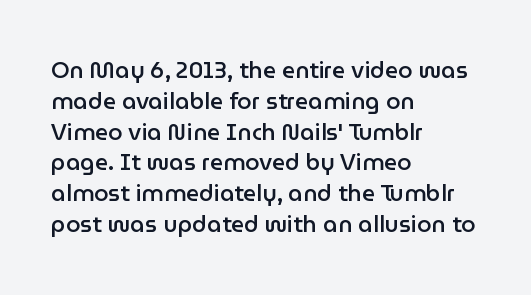
{"italic": "no", "bold": "semi", "underline": "no", "align": "left", "line_spacing": "normal", "line_spacing_ratio": 1.34, "letter_spacing": "normal", "letter_spacing_em": 0.0, "glyph_px": 23}
